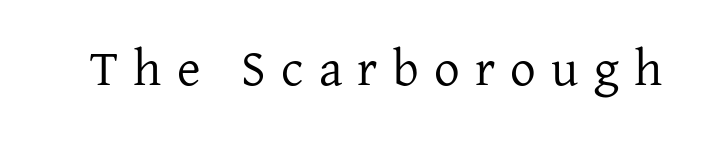
Q: Is the text bold? A: No.
Q: Is the text italic (slanted)? A: No, it is upright.
Q: Is the typeface a serif or a sans-serif typeface? A: Serif.
Q: Is the text underlined? A: No.
Q: Is the spacing between letters normal or unusually wide? A: Unusually wide.
Q: Width (condensed, normal, or wide)? A: Normal.
Q: Stroke contrast? A: Low.
Q: x-height? A: Medium.
Q: Monospaced? A: No.
